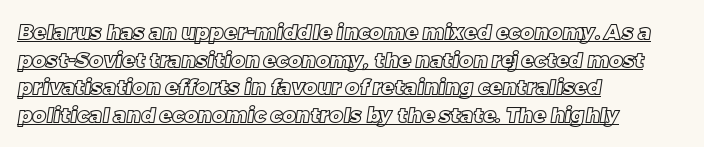
The image shows 21 px text type; set left-aligned, normal line spacing (1.31x), normal letter spacing, underlined.
